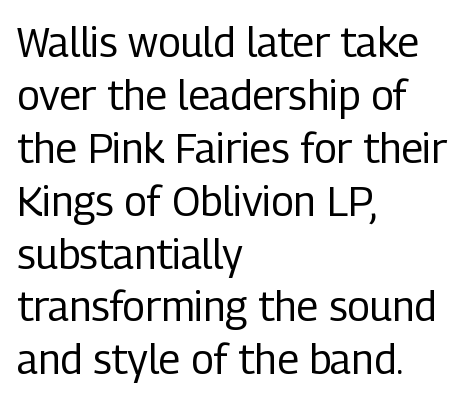
{"serif": "no", "italic": "no", "bold": "no", "weight": "regular", "width": "condensed", "stroke_contrast": "low", "x_height": "medium", "monospaced": "no", "underline": "no", "align": "left", "line_spacing": "normal", "line_spacing_ratio": 1.29, "letter_spacing": "normal", "letter_spacing_em": 0.0, "glyph_px": 41}
